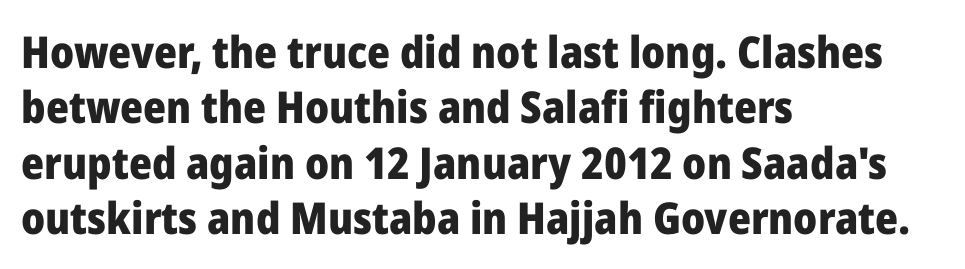
The image shows 44 px heavy sans-serif type, upright; set left-aligned, normal line spacing (1.26x), normal letter spacing, not underlined; low stroke contrast and a medium x-height.
